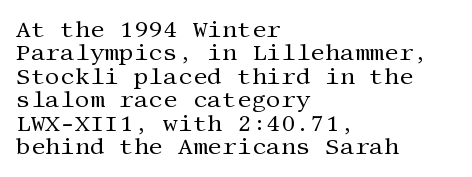
Is the type heavy? It reads as light-to-regular instead. Does extra space separate the letters? No, they use regular spacing. Characters remain perfectly vertical along every line. The strip under each line holds only bare page. You could barely slide anything between these rows. Reading down the block, your eye returns to a fixed left position each line.
